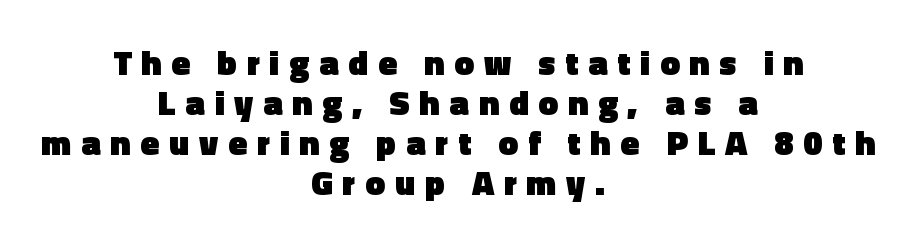
It's the straight-up-and-down kind of type. Is this a fixed-width face? No — the glyphs have proportional, varying widths. Any mark beneath the type? The region is blank. Caption: bold face, heavy strokes. Casual observation: everything's sitting right in the middle. Leading: reduced.
